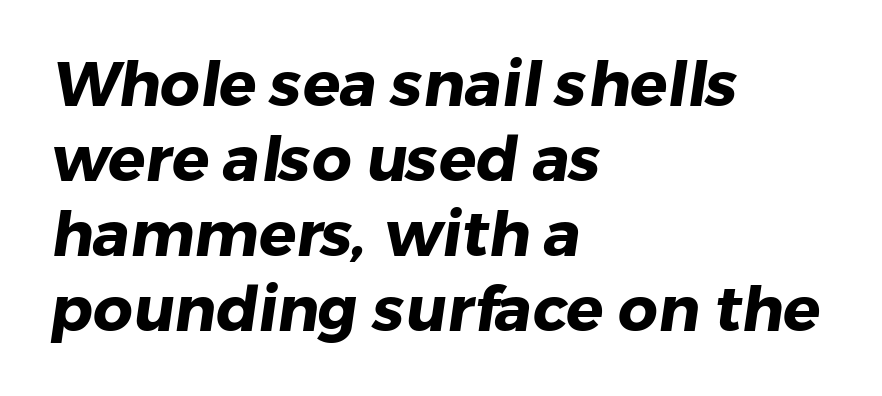
Visually the block forms a straight wall on the left and a jagged coastline on the right. The letters advance in unequal steps, a hallmark of proportional type. How heavy is the stroke? Heavy — this is a bold. The foot of each line stays bare and open. Unlike a traditional serif, this face leaves its strokes unadorned. Words appear dense and cohesive because spacing is normal.
